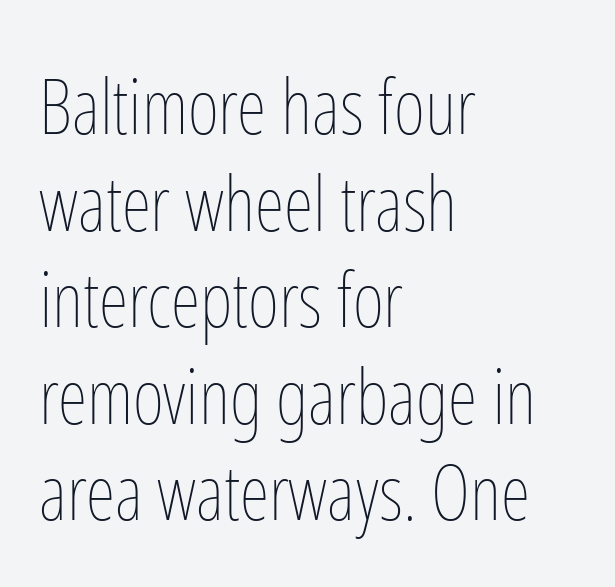
The image shows 76 px thin, condensed type, upright; set left-aligned, normal line spacing (1.27x), normal letter spacing, not underlined; low stroke contrast and a medium x-height.
